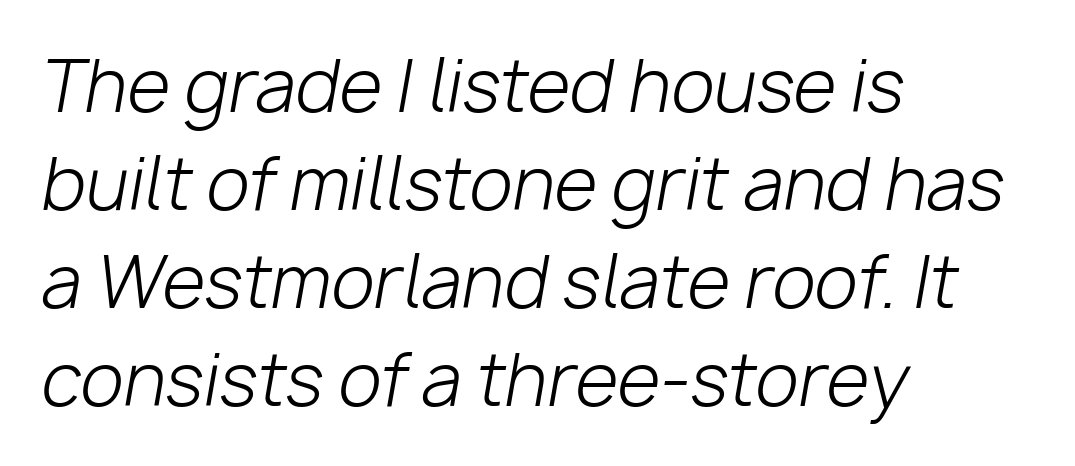
Slant detected: the letters are inclined. Typeset ragged right — the left edge is the straight one. The leading is moderate, giving the passage an even texture. Short note: letters normally spaced. Descenders are the only things crossing below the line. Note the varied advance widths — an 'i' is clearly narrower than an 'm'.
